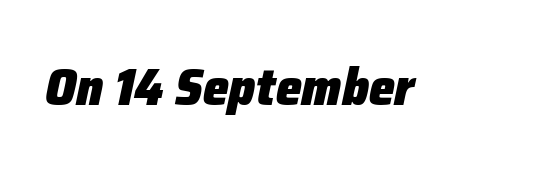
Q: Is the text bold? A: Yes.
Q: Is the text italic (slanted)? A: Yes, it leans right by about 12 degrees.
Q: Is the text underlined? A: No.
Q: Is the spacing between letters normal or unusually wide? A: Normal.
Q: Width (condensed, normal, or wide)? A: Normal.
Q: Stroke contrast? A: Low.
Q: x-height? A: Medium.
Q: Monospaced? A: No.
